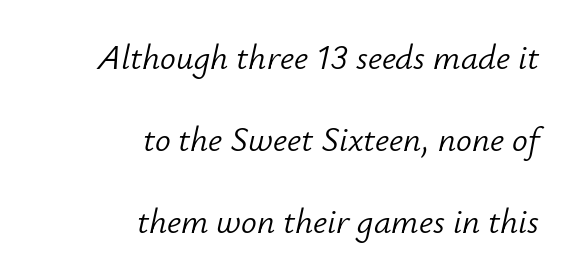
Q: Is the text bold? A: No.
Q: Is the text italic (slanted)? A: Yes, it leans right by about 12 degrees.
Q: Is the text underlined? A: No.
Q: How is the paragraph aligned? A: Right-aligned.
Q: Is the spacing between letters normal or unusually wide? A: Normal.
Q: Is the spacing between lines tight, normal or loose? A: Loose.
Q: Width (condensed, normal, or wide)? A: Normal.
Q: Stroke contrast? A: Low.
Q: x-height? A: Small.
Q: Monospaced? A: No.
